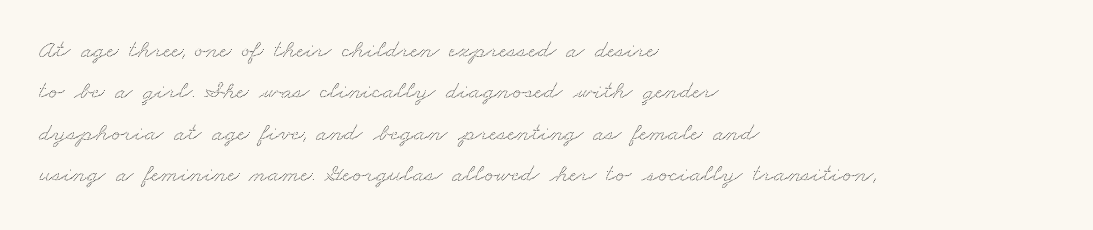
Q: Is the text underlined? A: No.
Q: How is the paragraph aligned? A: Left-aligned.
Q: Is the spacing between letters normal or unusually wide? A: Normal.
Q: Is the spacing between lines tight, normal or loose? A: Normal.
